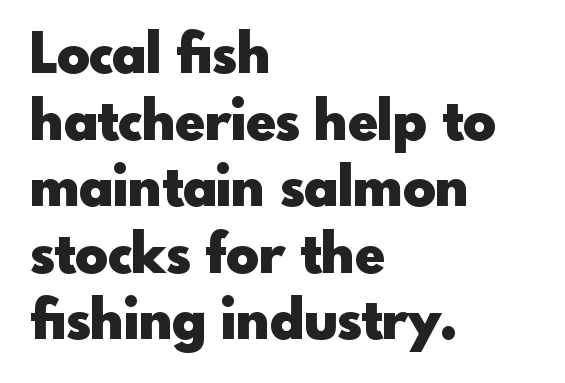
Q: Is the text bold? A: Yes.
Q: Is the text italic (slanted)? A: No, it is upright.
Q: Is the typeface a serif or a sans-serif typeface? A: Sans-serif.
Q: Is the text underlined? A: No.
Q: How is the paragraph aligned? A: Left-aligned.
Q: Is the spacing between letters normal or unusually wide? A: Normal.
Q: Width (condensed, normal, or wide)? A: Normal.
Q: x-height? A: Small.
Q: Monospaced? A: No.
